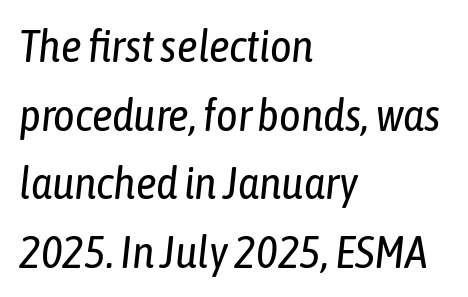
Q: Is the text bold? A: No.
Q: Is the text italic (slanted)? A: Yes, it leans right by about 6 degrees.
Q: Is the text underlined? A: No.
Q: How is the paragraph aligned? A: Left-aligned.
Q: Is the spacing between letters normal or unusually wide? A: Normal.
Q: Is the spacing between lines tight, normal or loose? A: Normal.
Q: Width (condensed, normal, or wide)? A: Condensed.
Q: Stroke contrast? A: Low.
Q: x-height? A: Medium.
Q: Monospaced? A: No.
